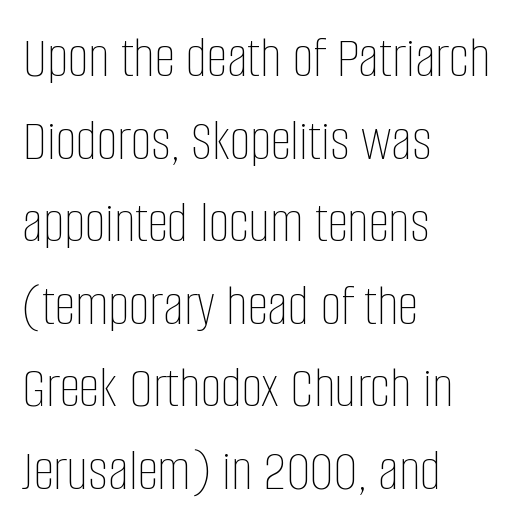
The image shows 59 px thin, condensed type, upright; set left-aligned, normal line spacing (1.4x), normal letter spacing, not underlined; low stroke contrast and a large x-height.
